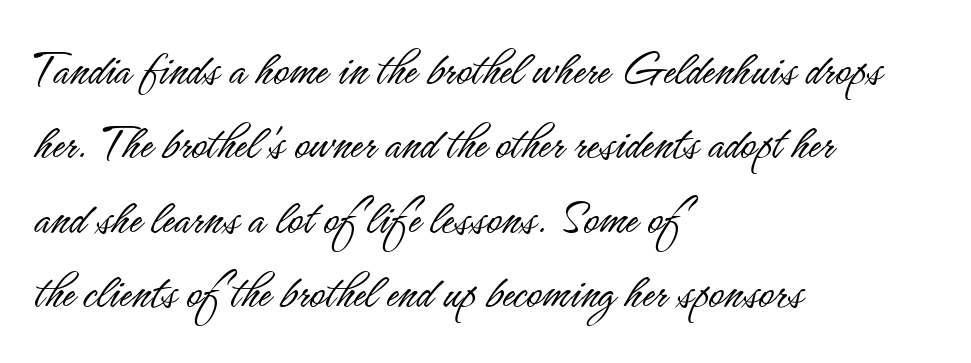
The image shows 52 px light, condensed sans-serif type; set left-aligned, normal line spacing (1.43x), normal letter spacing, not underlined; low stroke contrast and a small x-height.
